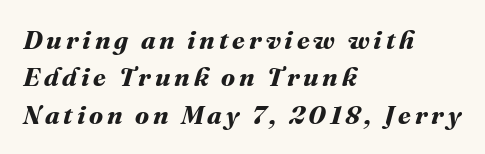
{"bold": "yes", "underline": "no", "align": "left", "line_spacing": "normal", "line_spacing_ratio": 1.44, "glyph_px": 26}
